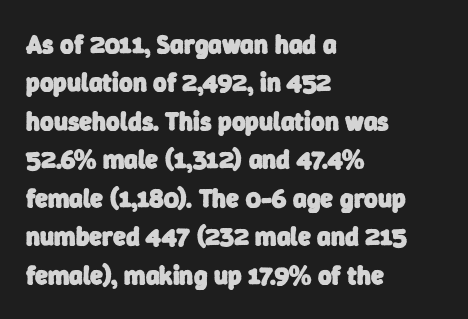
{"bold": "yes", "underline": "no", "align": "left", "line_spacing": "normal", "line_spacing_ratio": 1.48, "letter_spacing": "normal", "letter_spacing_em": 0.0, "glyph_px": 26}
